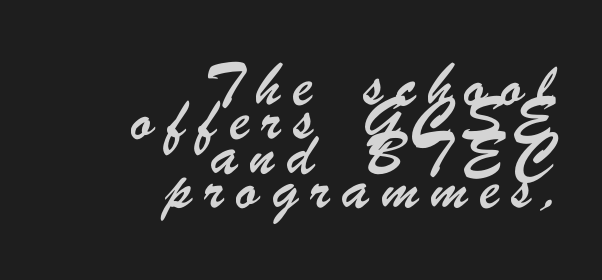
Q: Is the text underlined? A: No.
Q: How is the paragraph aligned? A: Right-aligned.
Q: Is the spacing between letters normal or unusually wide? A: Unusually wide.
Q: Is the spacing between lines tight, normal or loose? A: Normal.
